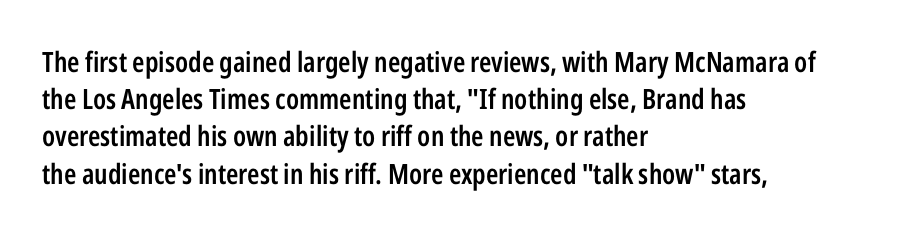
The image shows 28 px semibold, condensed sans-serif type, upright; set left-aligned, normal line spacing (1.33x), normal letter spacing, not underlined; low stroke contrast and a medium x-height.
